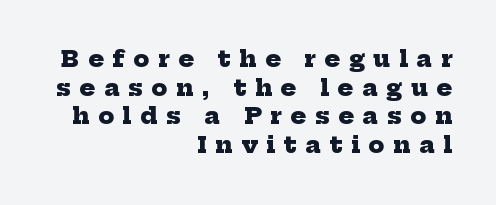
Q: Is the text bold? A: Yes.
Q: Is the text underlined? A: No.
Q: How is the paragraph aligned? A: Right-aligned.
Q: Is the spacing between letters normal or unusually wide? A: Unusually wide.
Q: Is the spacing between lines tight, normal or loose? A: Normal.
